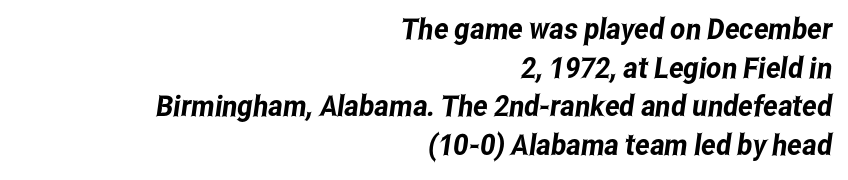
{"serif": "no", "width": "condensed", "stroke_contrast": "low", "x_height": "medium", "monospaced": "no", "underline": "no", "align": "right", "line_spacing": "normal", "line_spacing_ratio": 1.33, "letter_spacing": "normal", "letter_spacing_em": 0.0, "glyph_px": 29}
